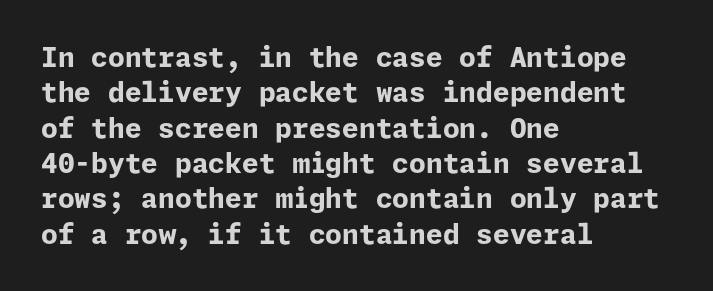
A clean baseline with only descenders dipping below it. These lines stack with their left ends in a neat column. Regular leading. Pretty heavy lettering here — definitely bold. Does extra space separate the letters? No, they use regular spacing.
